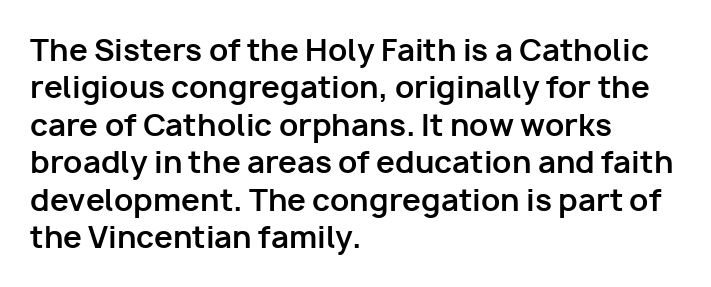
{"serif": "no", "italic": "no", "bold": "yes", "weight": "bold", "width": "normal", "stroke_contrast": "low", "x_height": "medium", "monospaced": "no", "underline": "no", "align": "left", "line_spacing": "normal", "line_spacing_ratio": 1.25, "letter_spacing": "normal", "letter_spacing_em": 0.0, "glyph_px": 30}
